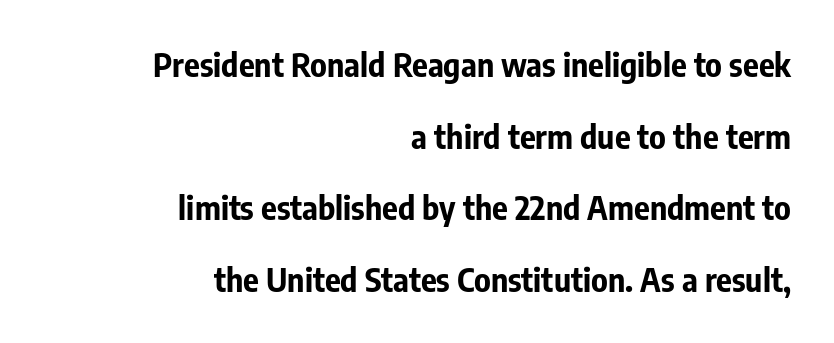
The image shows 33 px bold, condensed sans-serif type, upright; set right-aligned, loose line spacing (2.17x), normal letter spacing, not underlined; low stroke contrast and a medium x-height.
